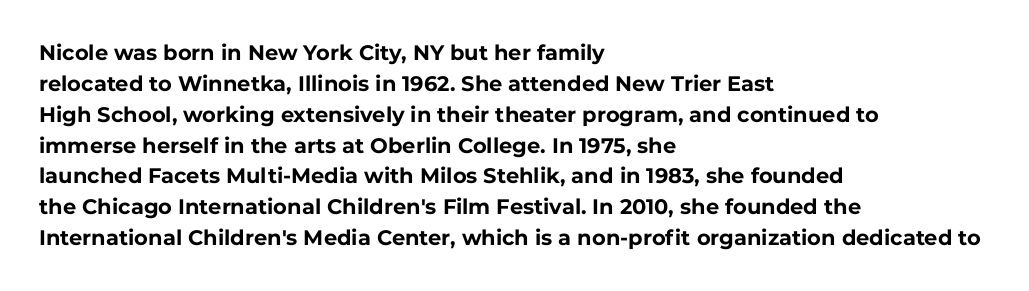
Q: Is the text bold? A: Yes.
Q: Is the text italic (slanted)? A: No, it is upright.
Q: Is the text underlined? A: No.
Q: How is the paragraph aligned? A: Left-aligned.
Q: Is the spacing between letters normal or unusually wide? A: Normal.
Q: Is the spacing between lines tight, normal or loose? A: Normal.
